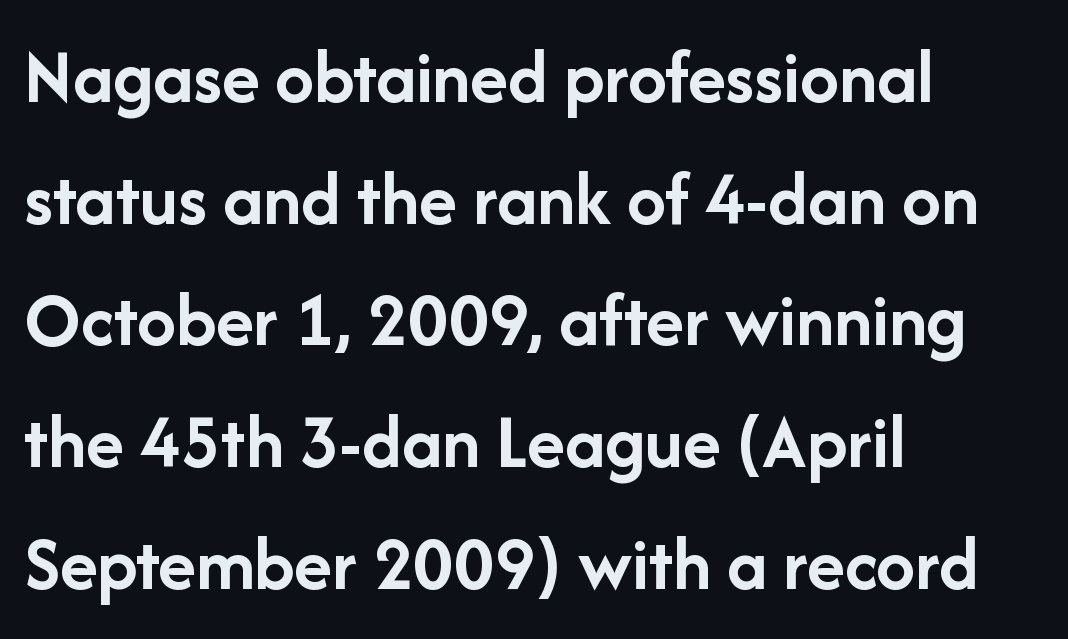
Q: Is the text bold? A: Yes.
Q: Is the text italic (slanted)? A: No, it is upright.
Q: Is the typeface a serif or a sans-serif typeface? A: Sans-serif.
Q: Is the text underlined? A: No.
Q: How is the paragraph aligned? A: Left-aligned.
Q: Is the spacing between letters normal or unusually wide? A: Normal.
Q: Is the spacing between lines tight, normal or loose? A: Normal.
Q: Width (condensed, normal, or wide)? A: Normal.
Q: Stroke contrast? A: Low.
Q: x-height? A: Medium.
Q: Monospaced? A: No.
